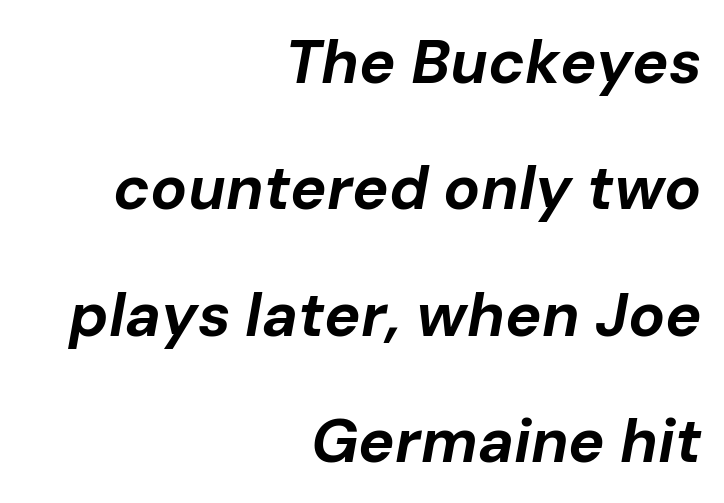
The image shows 61 px bold type, italic (leaning right); set right-aligned, loose line spacing (2.07x), normal letter spacing, not underlined; low stroke contrast and a medium x-height.
